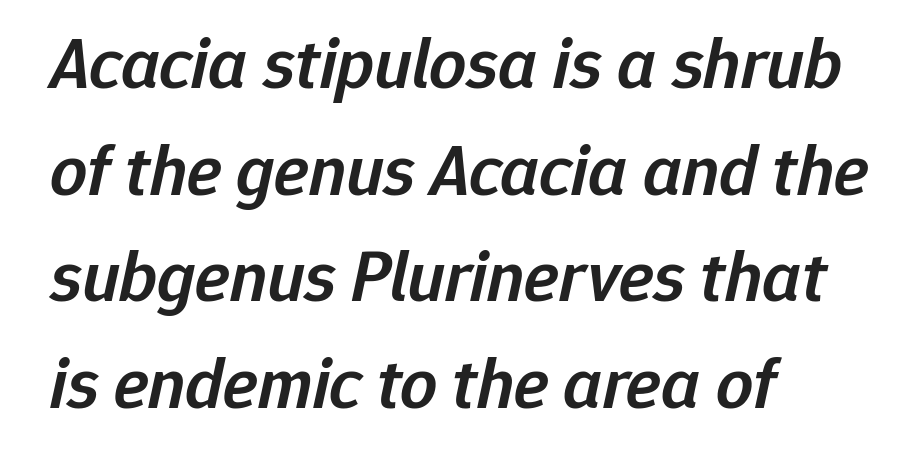
The image shows 73 px semibold type, italic (leaning right); set left-aligned, normal line spacing (1.46x), normal letter spacing, not underlined; low stroke contrast and a medium x-height.
